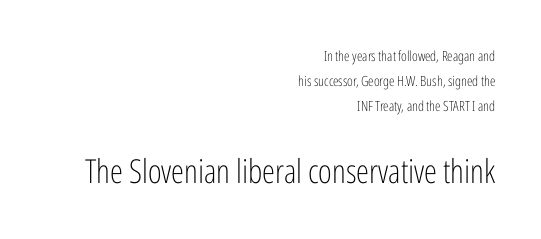
The font family rendered here belongs to the sans-serif group. Rule under the text: the space is simply empty. Where is the straight margin? On the right. Spacing verdict: proportional, widths tailored to each character. The rendering keeps characters at their native spacing. The strokes are not fattened; the text isn't bold.
